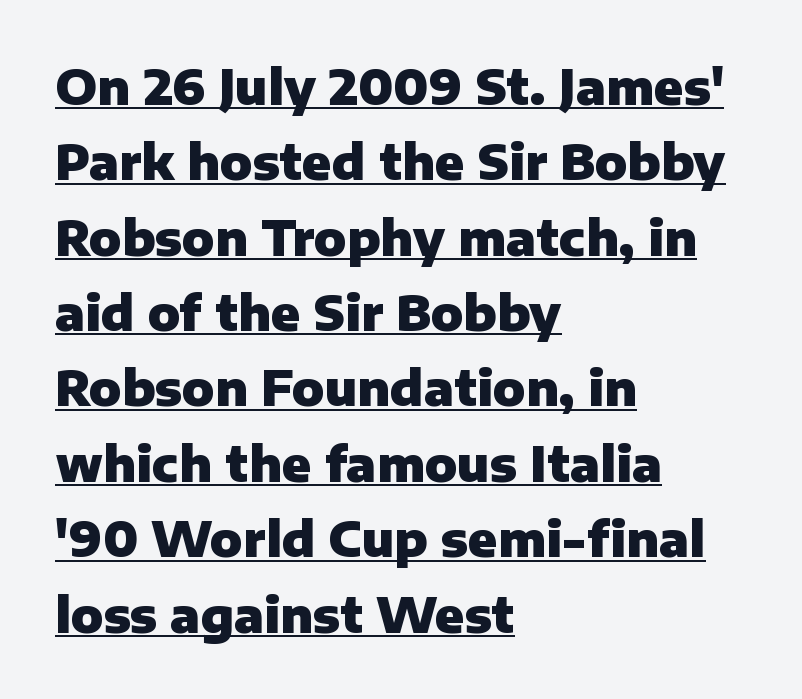
Q: Is the text bold? A: Yes.
Q: Is the text italic (slanted)? A: No, it is upright.
Q: Is the typeface a serif or a sans-serif typeface? A: Sans-serif.
Q: Is the text underlined? A: Yes.
Q: How is the paragraph aligned? A: Left-aligned.
Q: Is the spacing between letters normal or unusually wide? A: Normal.
Q: Is the spacing between lines tight, normal or loose? A: Normal.
Q: Width (condensed, normal, or wide)? A: Normal.
Q: Stroke contrast? A: Low.
Q: x-height? A: Medium.
Q: Monospaced? A: No.
